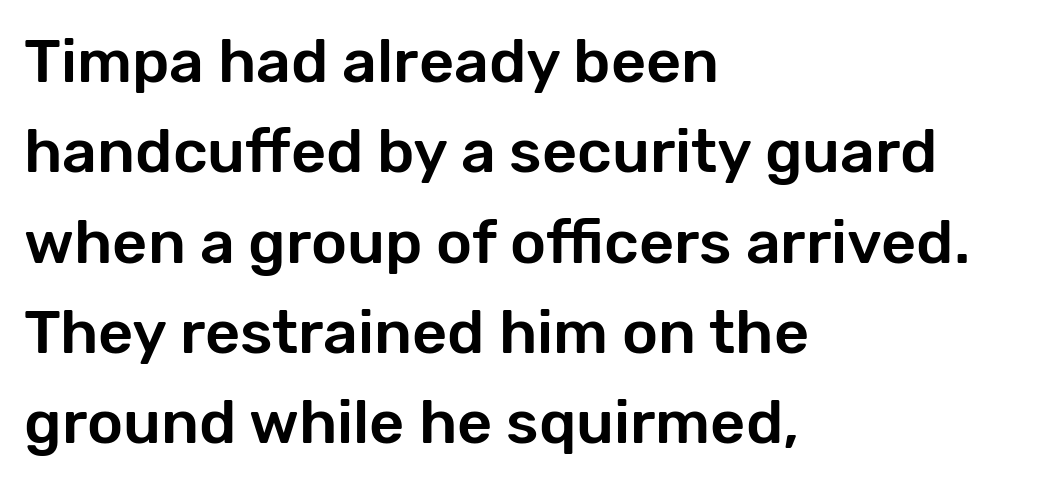
{"serif": "no", "italic": "no", "width": "normal", "stroke_contrast": "low", "x_height": "medium", "monospaced": "no", "underline": "no", "align": "left", "line_spacing": "normal", "line_spacing_ratio": 1.48, "letter_spacing": "normal", "letter_spacing_em": 0.0, "glyph_px": 61}
